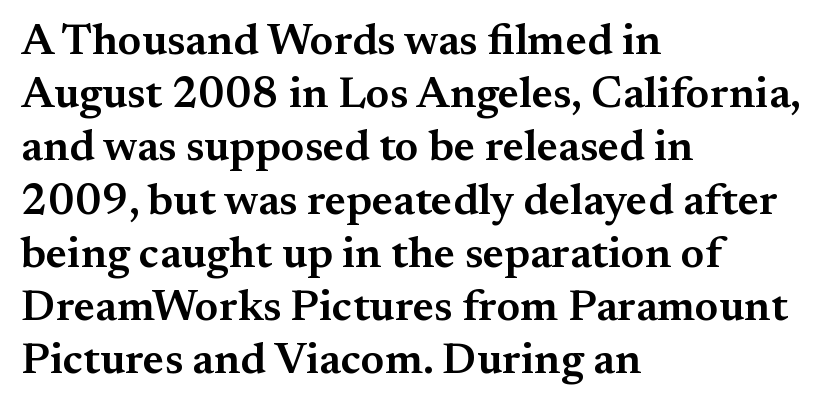
Q: Is the text bold? A: Semi-bold.
Q: Is the text italic (slanted)? A: No, it is upright.
Q: Is the typeface a serif or a sans-serif typeface? A: Serif.
Q: Is the text underlined? A: No.
Q: How is the paragraph aligned? A: Left-aligned.
Q: Is the spacing between letters normal or unusually wide? A: Normal.
Q: Width (condensed, normal, or wide)? A: Normal.
Q: Stroke contrast? A: Medium.
Q: x-height? A: Small.
Q: Monospaced? A: No.
